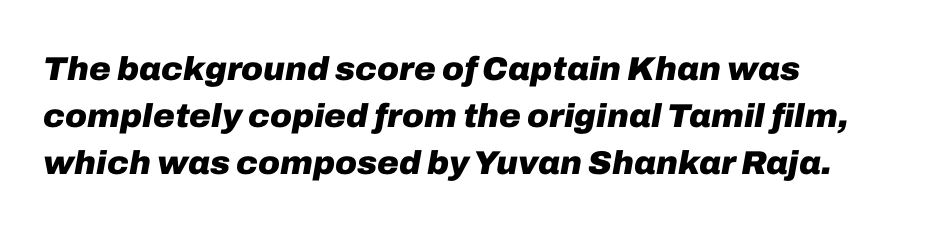
{"italic": "yes", "lean": "right", "slant_degrees": 10, "bold": "yes", "weight": "heavy", "width": "normal", "stroke_contrast": "low", "x_height": "medium", "monospaced": "no", "underline": "no", "align": "left", "line_spacing": "normal", "line_spacing_ratio": 1.43, "letter_spacing": "normal", "letter_spacing_em": 0.0, "glyph_px": 33}
